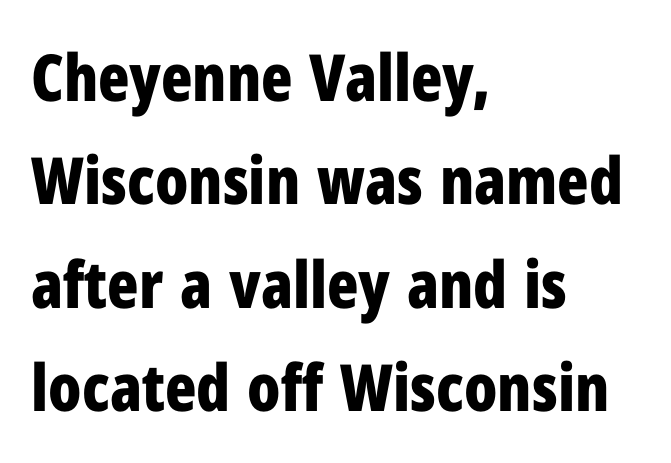
Q: Is the text bold? A: Yes.
Q: Is the text italic (slanted)? A: No, it is upright.
Q: Is the typeface a serif or a sans-serif typeface? A: Sans-serif.
Q: Is the text underlined? A: No.
Q: How is the paragraph aligned? A: Left-aligned.
Q: Is the spacing between letters normal or unusually wide? A: Normal.
Q: Is the spacing between lines tight, normal or loose? A: Normal.
Q: Width (condensed, normal, or wide)? A: Condensed.
Q: Stroke contrast? A: Low.
Q: x-height? A: Medium.
Q: Monospaced? A: No.
